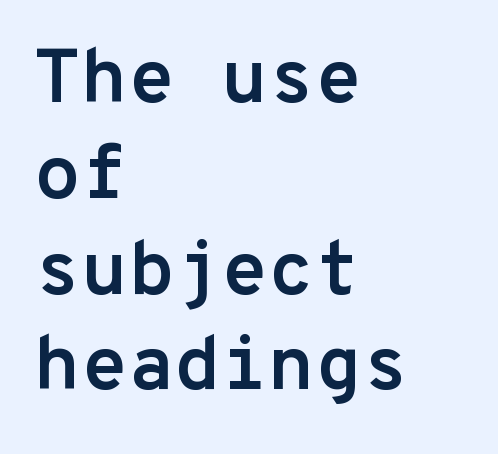
The image shows 76 px semibold sans-serif type, upright, monospaced; set left-aligned, normal line spacing (1.26x), normal letter spacing, not underlined; low stroke contrast and a medium x-height.
